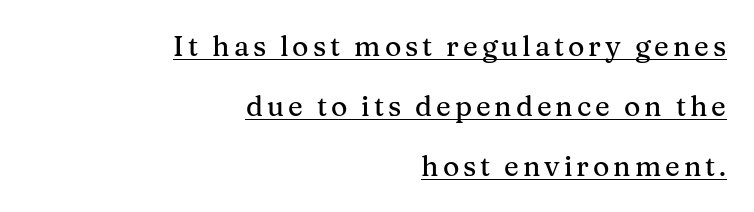
{"serif": "yes", "italic": "no", "width": "normal", "stroke_contrast": "medium", "x_height": "medium", "monospaced": "no", "underline": "yes", "align": "right", "line_spacing": "loose", "line_spacing_ratio": 2.14, "glyph_px": 28}
